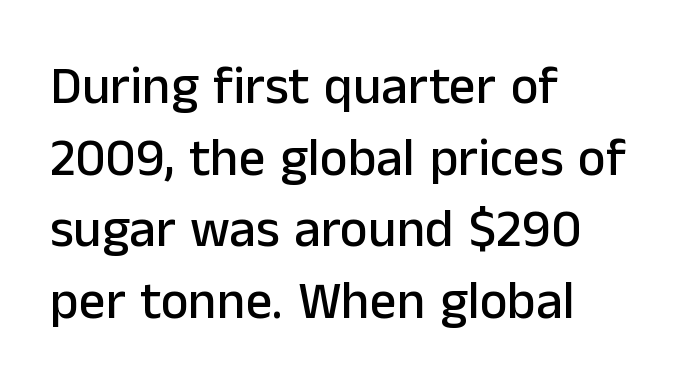
{"serif": "no", "italic": "no", "width": "normal", "stroke_contrast": "low", "x_height": "medium", "monospaced": "no", "underline": "no", "align": "left", "line_spacing": "normal", "line_spacing_ratio": 1.35, "letter_spacing": "normal", "letter_spacing_em": 0.0, "glyph_px": 53}
